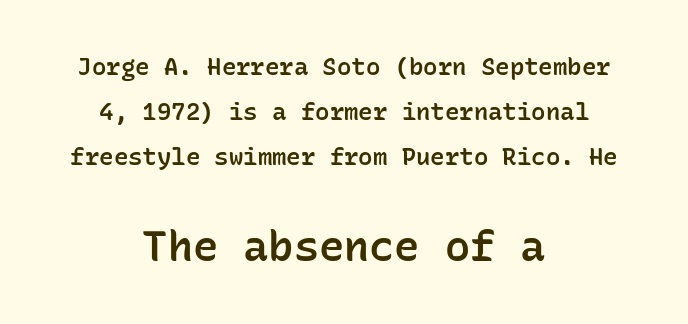
The image shows 42 px semibold sans-serif type, upright, monospaced; set centered, line spacing 1.88x, normal letter spacing, not underlined; the second (bottom) block is 1.75x larger; low stroke contrast and a medium x-height.
